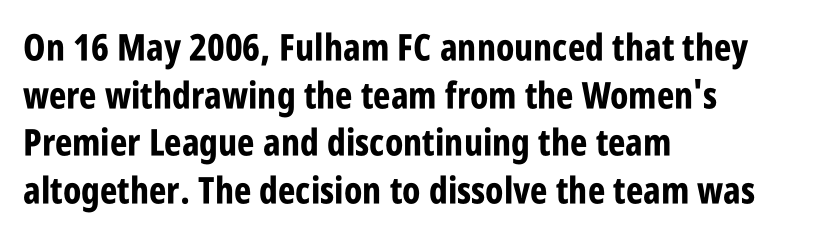
Q: Is the text bold? A: Yes.
Q: Is the text italic (slanted)? A: No, it is upright.
Q: Is the typeface a serif or a sans-serif typeface? A: Sans-serif.
Q: Is the text underlined? A: No.
Q: How is the paragraph aligned? A: Left-aligned.
Q: Is the spacing between letters normal or unusually wide? A: Normal.
Q: Is the spacing between lines tight, normal or loose? A: Normal.
Q: Width (condensed, normal, or wide)? A: Condensed.
Q: Stroke contrast? A: Low.
Q: x-height? A: Large.
Q: Monospaced? A: No.
